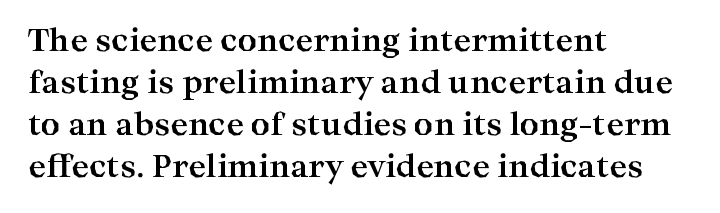
{"serif": "yes", "italic": "no", "bold": "yes", "weight": "bold", "width": "wide", "stroke_contrast": "high", "x_height": "medium", "monospaced": "no", "underline": "no", "align": "left", "line_spacing": "normal", "line_spacing_ratio": 1.4, "letter_spacing": "normal", "letter_spacing_em": 0.0, "glyph_px": 30}
